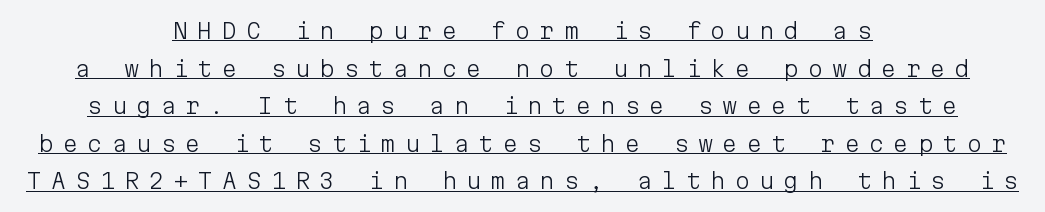
{"italic": "no", "bold": "no", "underline": "yes", "align": "center", "line_spacing_ratio": 1.71, "letter_spacing": "wide", "letter_spacing_em": 0.41, "glyph_px": 22}
